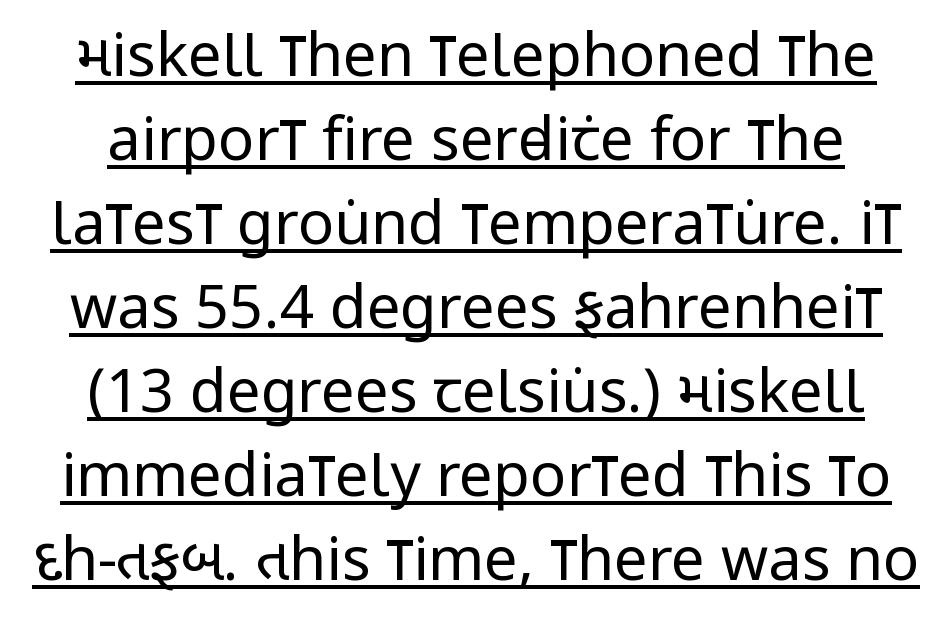
{"serif": "no", "italic": "no", "bold": "no", "weight": "regular", "width": "condensed", "stroke_contrast": "low", "x_height": "large", "monospaced": "no", "underline": "yes", "line_spacing": "normal", "line_spacing_ratio": 1.4, "letter_spacing": "normal", "letter_spacing_em": 0.0, "glyph_px": 60}
